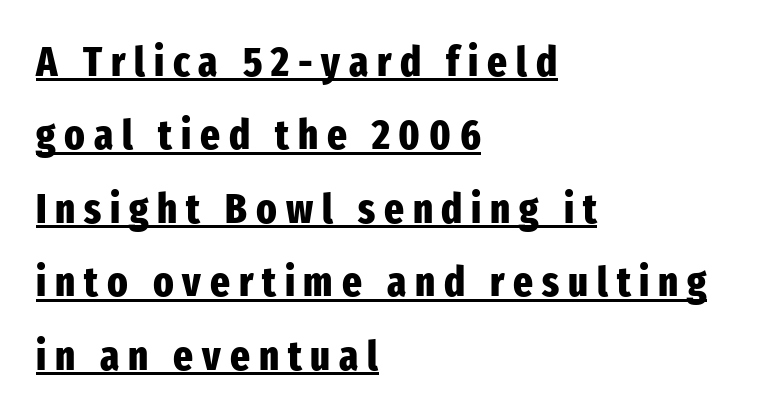
Observe the wide spacing: letters keep a clear distance from each other. The designer went with a sans here, leaving each stem footless. Layout note: lines flush left. Check the space under the baseline: a stroke is drawn there. Posture: upright roman. Strokes here are thick enough to call this a true bold.
